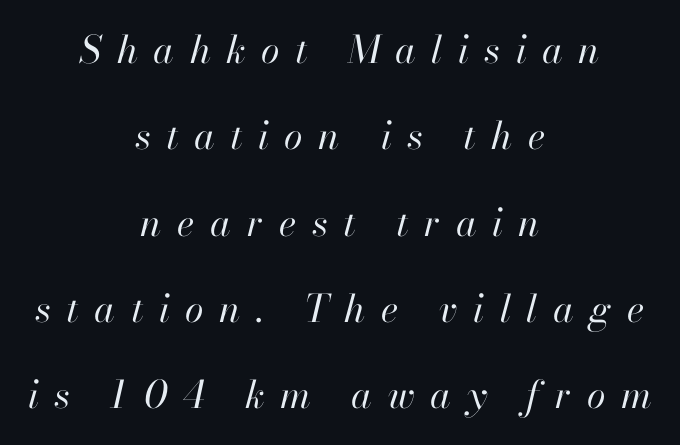
{"italic": "yes", "lean": "right", "slant_degrees": 13, "bold": "no", "weight": "regular", "width": "normal", "stroke_contrast": "high", "x_height": "small", "monospaced": "no", "underline": "no", "align": "center", "line_spacing": "loose", "line_spacing_ratio": 2.27, "letter_spacing": "wide", "letter_spacing_em": 0.41, "glyph_px": 38}
